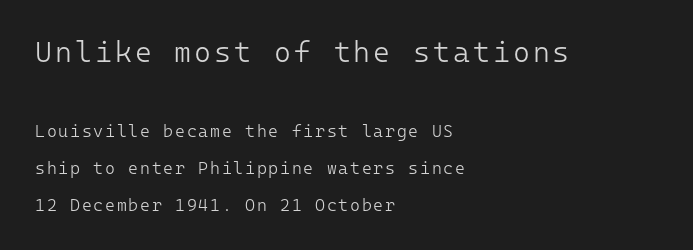
Q: Is the text bold? A: No.
Q: Is the text italic (slanted)? A: No, it is upright.
Q: Is the typeface a serif or a sans-serif typeface? A: Sans-serif.
Q: Is the text underlined? A: No.
Q: How is the paragraph aligned? A: Left-aligned.
Q: Is the spacing between lines tight, normal or loose? A: Loose.
Q: Which block of text is set in a larger size, the first (top) or the second (bottom)? A: The first (top) one.
Q: Width (condensed, normal, or wide)? A: Normal.
Q: Stroke contrast? A: Low.
Q: x-height? A: Medium.
Q: Monospaced? A: Yes.
